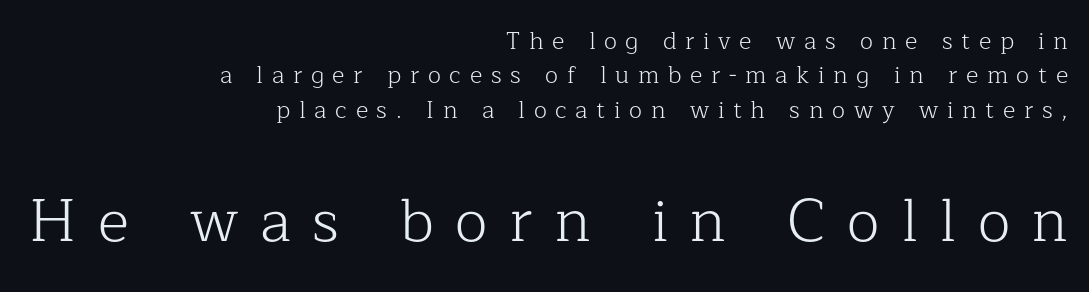
The horizontal fit of the characters is loose and conspicuously gappy. Anything drawn beneath the words? Only blank space. Larger block? The one below; the one above is distinctly smaller. Which margin do the lines hug? The right one — the left edge is uneven. Each letter keeps its own natural width here, so spacing adapts to shape. Summary of vertical rhythm: regular, with standard interline spacing.
